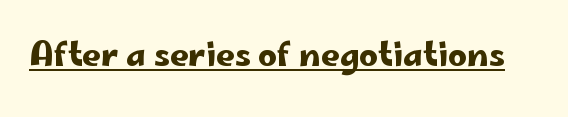
{"serif": "no", "italic": "no", "width": "wide", "stroke_contrast": "low", "x_height": "small", "monospaced": "no", "underline": "yes", "letter_spacing": "normal", "letter_spacing_em": 0.0, "glyph_px": 33}
